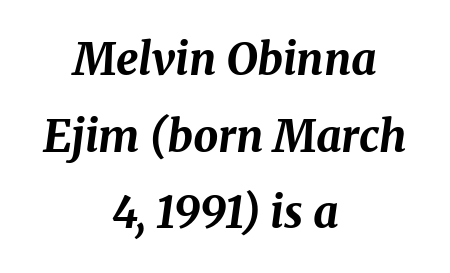
Q: Is the text bold? A: Yes.
Q: Is the text italic (slanted)? A: Yes, it leans right by about 8 degrees.
Q: Is the text underlined? A: No.
Q: How is the paragraph aligned? A: Centered.
Q: Is the spacing between letters normal or unusually wide? A: Normal.
Q: Width (condensed, normal, or wide)? A: Normal.
Q: Stroke contrast? A: Medium.
Q: x-height? A: Medium.
Q: Monospaced? A: No.
